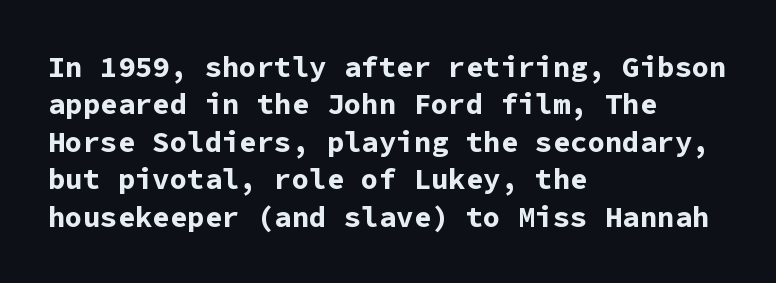
Stroke terminals: plain, sans-serif. The sample has been set heavy, in full bold. The letters stand upright; this is a roman face. Baseline-to-baseline distance is the conventional proportion of letter height. A typesetter would call this monospace, since all characters share one set width. Does the copy run flush right? No — it runs flush left.
